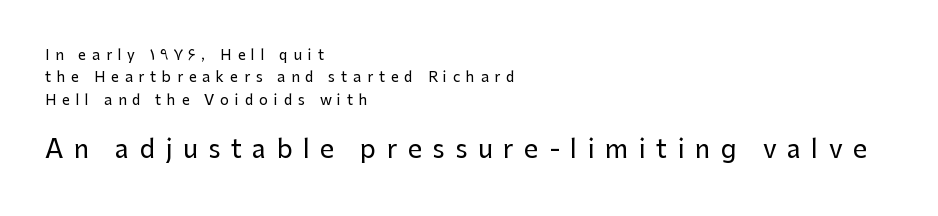
Q: Is the text italic (slanted)? A: No, it is upright.
Q: Is the text underlined? A: No.
Q: How is the paragraph aligned? A: Left-aligned.
Q: Is the spacing between letters normal or unusually wide? A: Unusually wide.
Q: Is the spacing between lines tight, normal or loose? A: Normal.
Q: Which block of text is set in a larger size, the first (top) or the second (bottom)? A: The second (bottom) one.
